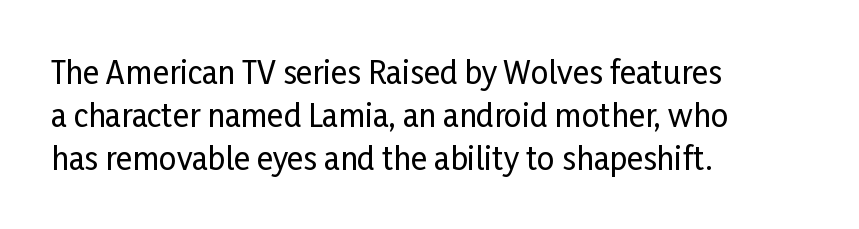
The image shows 31 px condensed sans-serif type, upright; set left-aligned, normal line spacing (1.38x), normal letter spacing, not underlined; low stroke contrast and a medium x-height.
